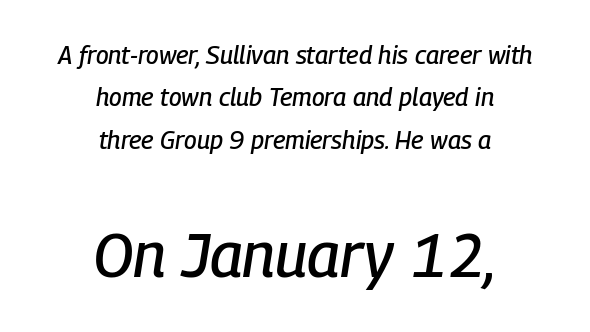
{"italic": "yes", "lean": "right", "slant_degrees": 9, "width": "condensed", "stroke_contrast": "low", "x_height": "medium", "monospaced": "no", "underline": "no", "align": "center", "line_spacing": "normal", "line_spacing_ratio": 1.7, "letter_spacing": "normal", "letter_spacing_em": 0.0, "larger_block": "second", "size_ratio": 2.48, "glyph_px": 62}
